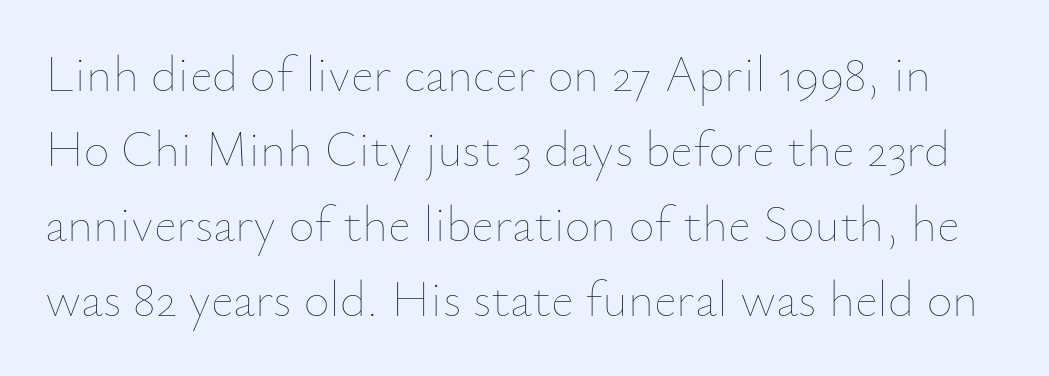
Posture: straight, roman, zero tilt. No word sits above an underline. Varying glyph widths throughout — classic text-font behaviour. A light-to-regular cut is what we see here. This sample keeps an unexceptional amount of space between lines. The type is set solid horizontally, with unmodified tracking.
